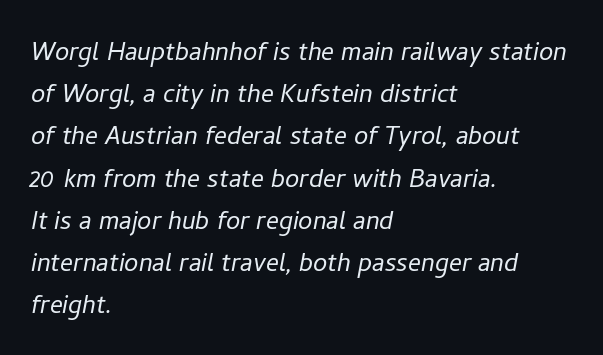
The image shows 32 px light type, italic (leaning right); set left-aligned, normal line spacing (1.32x), normal letter spacing, not underlined; low stroke contrast and a medium x-height.
